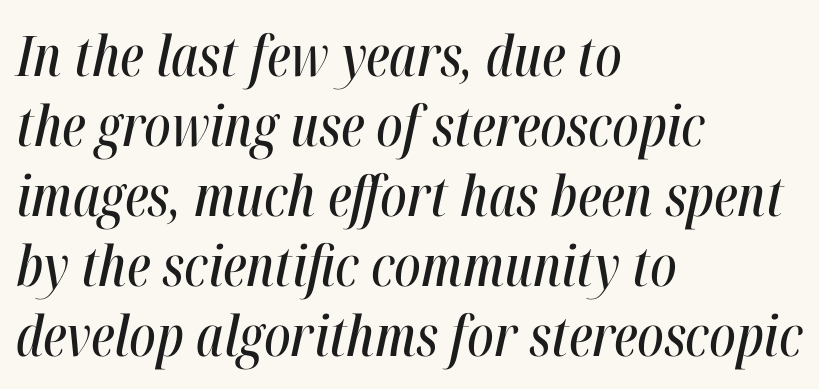
The image shows 56 px condensed type, italic (leaning right); set left-aligned, normal line spacing (1.25x), normal letter spacing, not underlined; high stroke contrast and a medium x-height.
